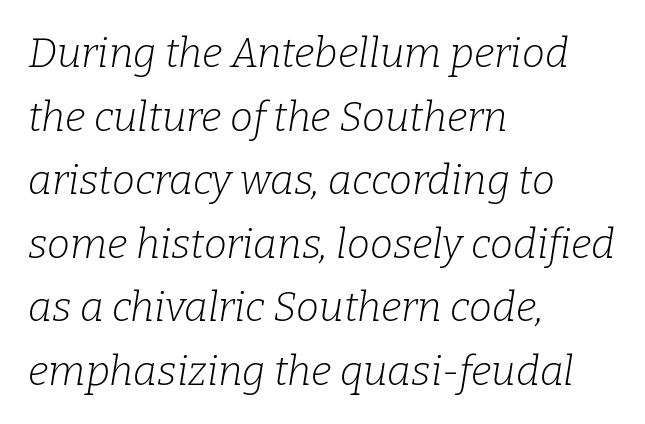
{"serif": "yes", "italic": "yes", "lean": "right", "slant_degrees": 9, "bold": "no", "weight": "light", "width": "normal", "stroke_contrast": "low", "x_height": "medium", "monospaced": "no", "underline": "no", "align": "left", "line_spacing": "normal", "line_spacing_ratio": 1.55, "letter_spacing": "normal", "letter_spacing_em": 0.0, "glyph_px": 41}
